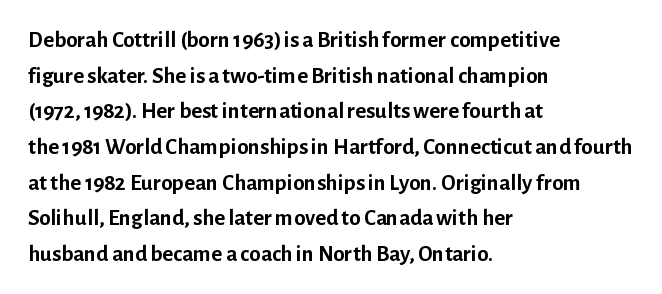
Q: Is the text bold? A: Yes.
Q: Is the text italic (slanted)? A: No, it is upright.
Q: Is the text underlined? A: No.
Q: How is the paragraph aligned? A: Left-aligned.
Q: Is the spacing between letters normal or unusually wide? A: Normal.
Q: Is the spacing between lines tight, normal or loose? A: Normal.
